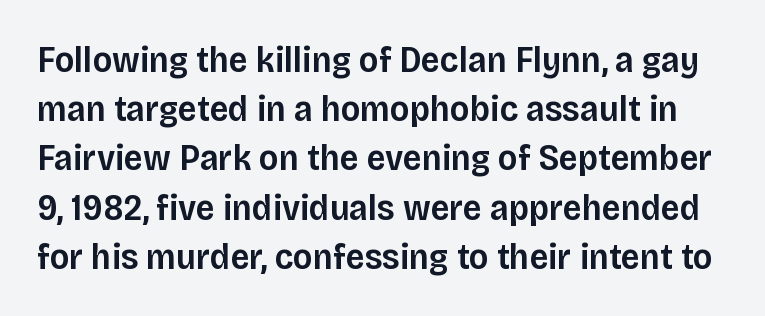
Q: Is the text bold? A: Semi-bold.
Q: Is the text italic (slanted)? A: No, it is upright.
Q: Is the typeface a serif or a sans-serif typeface? A: Sans-serif.
Q: Is the text underlined? A: No.
Q: Is the spacing between letters normal or unusually wide? A: Normal.
Q: Is the spacing between lines tight, normal or loose? A: Normal.
Q: Width (condensed, normal, or wide)? A: Normal.
Q: Stroke contrast? A: Low.
Q: x-height? A: Large.
Q: Monospaced? A: No.
